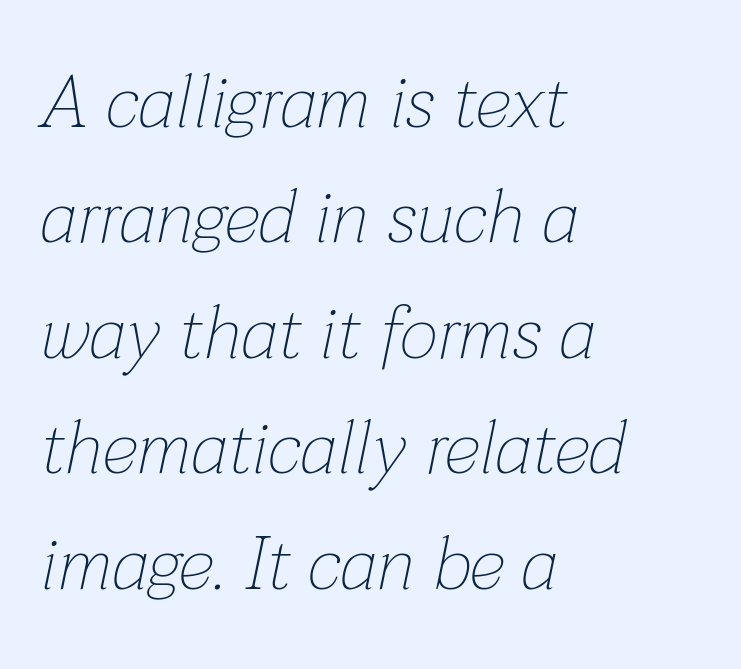
{"italic": "yes", "lean": "right", "slant_degrees": 12, "bold": "no", "weight": "thin", "width": "normal", "stroke_contrast": "low", "x_height": "medium", "monospaced": "no", "underline": "no", "align": "left", "line_spacing": "normal", "line_spacing_ratio": 1.56, "letter_spacing": "normal", "letter_spacing_em": 0.0, "glyph_px": 74}
